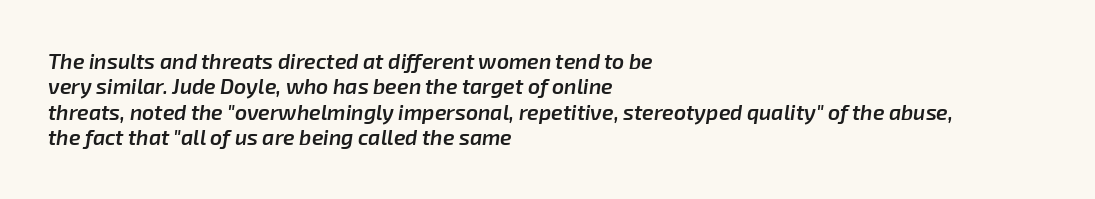
The lines are quadded left. The font's italic variant was chosen for this text. The face used here is a semibold: visibly heavier than regular, lighter than bold. Underline: absent.
